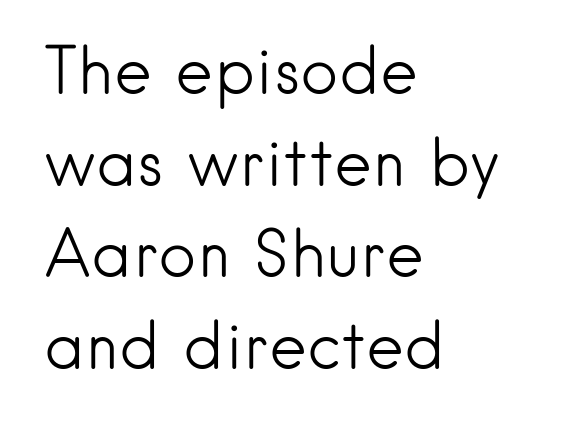
The image shows 65 px light sans-serif type, upright; set left-aligned, normal line spacing (1.41x), normal letter spacing, not underlined; low stroke contrast and a small x-height.
